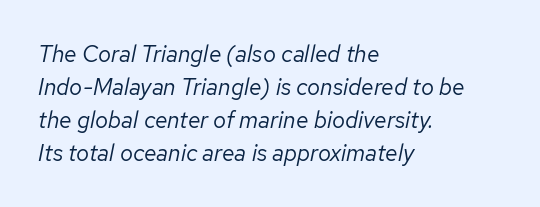
Q: Is the text bold? A: No.
Q: Is the text italic (slanted)? A: Yes, it leans right by about 12 degrees.
Q: Is the text underlined? A: No.
Q: How is the paragraph aligned? A: Left-aligned.
Q: Is the spacing between letters normal or unusually wide? A: Normal.
Q: Is the spacing between lines tight, normal or loose? A: Normal.
